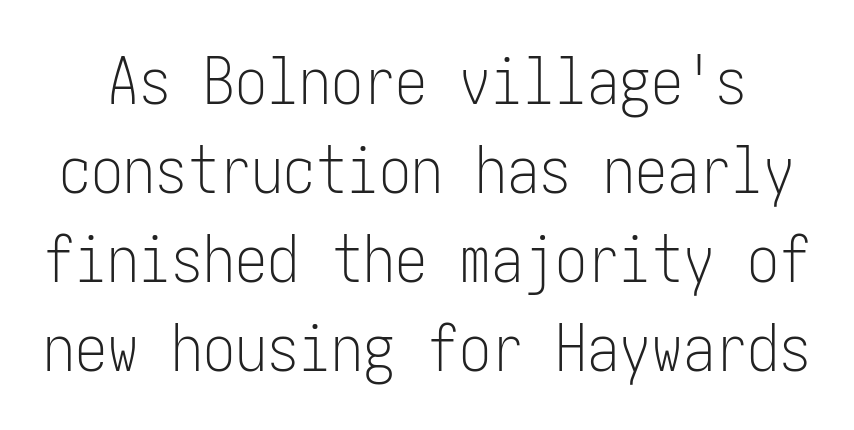
{"serif": "no", "italic": "no", "bold": "no", "weight": "light", "width": "condensed", "stroke_contrast": "low", "x_height": "medium", "underline": "no", "line_spacing": "normal", "line_spacing_ratio": 1.39, "letter_spacing": "normal", "letter_spacing_em": 0.0, "glyph_px": 64}
